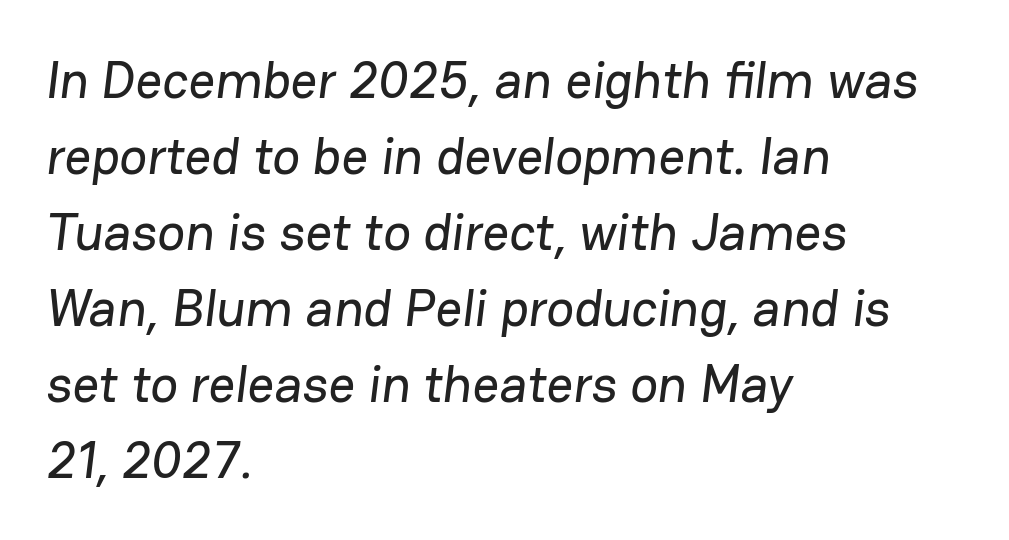
Each row of text sits above clean, open space. Where is the straight margin? On the left. Character widths vary here, with narrow letters taking less room than wide ones. The block of text has a typical density, with ordinary space between rows. You can tell from the bare stems that sans-serif type was used.
